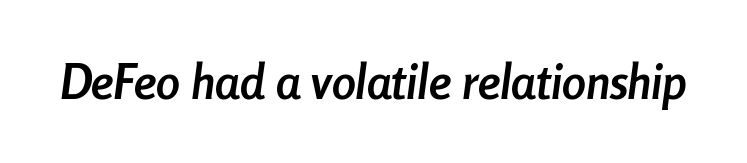
The line texture is even and compact thanks to regular tracking. The words here are not underlined. The rendering uses natural spacing where letterforms have individual widths. Each glyph is drawn with heavy, bold strokes. The face used here has a pronounced slope to its letters.
